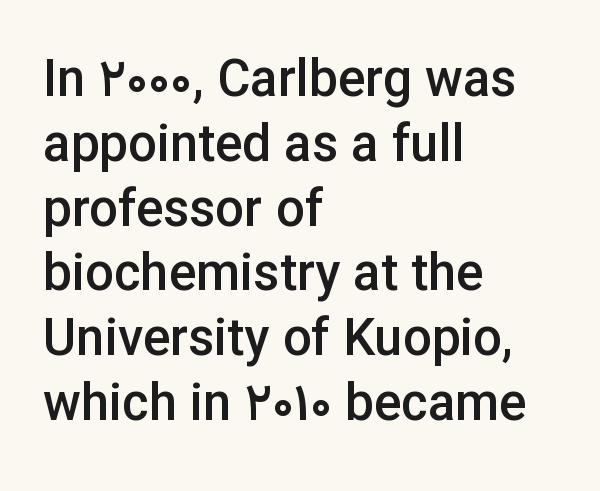
Are there feet on the stems? There aren't — it's a sans. Does the leading feel generous? No, just average. Quick note: underline off. The specimen reads as upright at a glance. Is this a fixed-width face? No — the glyphs have proportional, varying widths.
